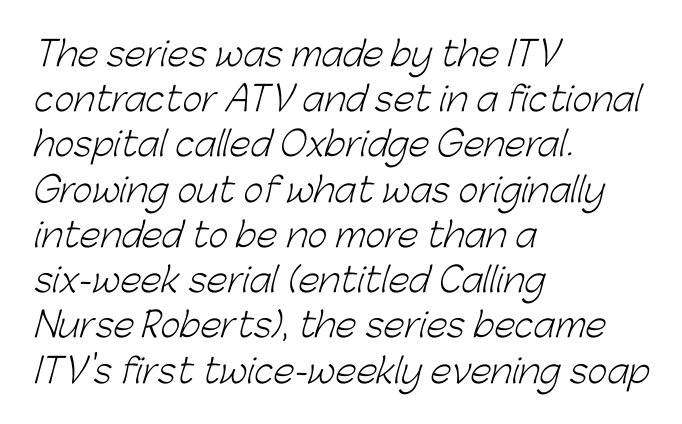
Q: Is the text bold? A: No.
Q: Is the typeface a serif or a sans-serif typeface? A: Sans-serif.
Q: Is the text underlined? A: No.
Q: How is the paragraph aligned? A: Left-aligned.
Q: Is the spacing between letters normal or unusually wide? A: Normal.
Q: Is the spacing between lines tight, normal or loose? A: Normal.
Q: Width (condensed, normal, or wide)? A: Normal.
Q: Stroke contrast? A: Low.
Q: x-height? A: Medium.
Q: Monospaced? A: No.
